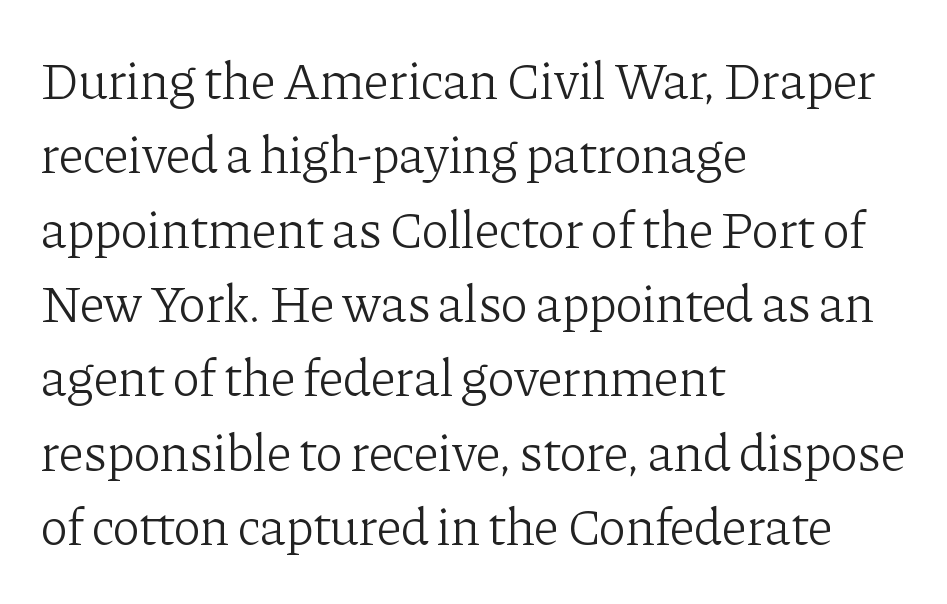
Weight: regular or lighter. Check the space under the baseline: it is left empty. This rendering employs a face with finishing strokes, i.e., a serif. The vertical gap from one line to the next is medium.
